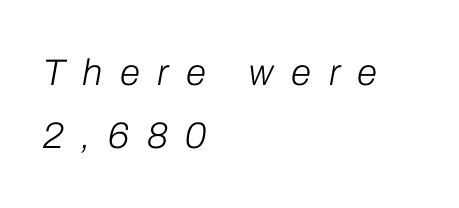
The image shows 37 px light type, italic (leaning right); set left-aligned, line spacing 1.71x, unusually wide letter spacing (+0.47 em), not underlined; low stroke contrast and a medium x-height.
